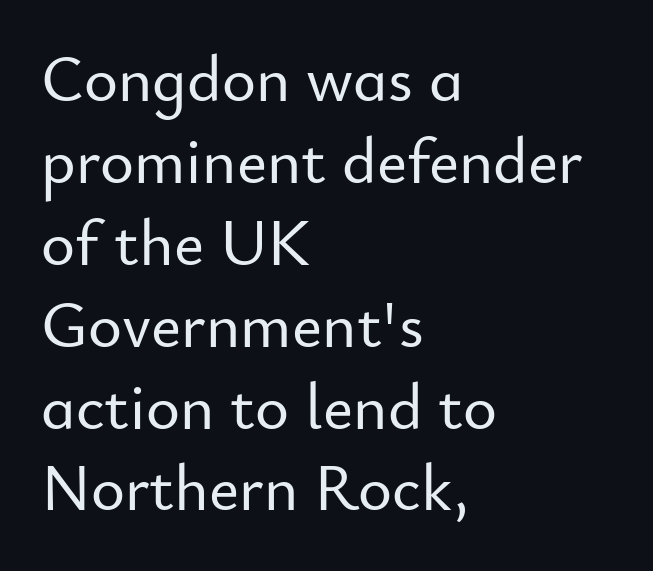
The image shows 65 px sans-serif type, upright; set left-aligned, normal line spacing (1.26x), normal letter spacing, not underlined; low stroke contrast and a small x-height.
